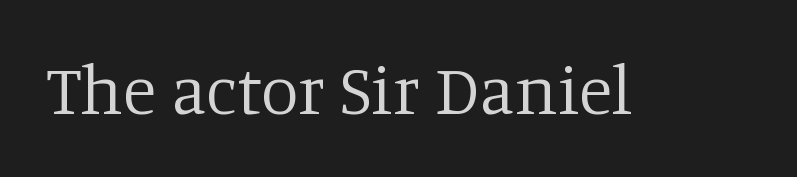
Note the varied advance widths — an 'i' is clearly narrower than an 'm'. The area under the type is left untouched. The gaps between neighbouring characters are ordinary and unremarkable. Examine the stroke ends and you'll spot serifs. This is not heavy type; no bold has been used. A roman cut, with each character standing at attention.
